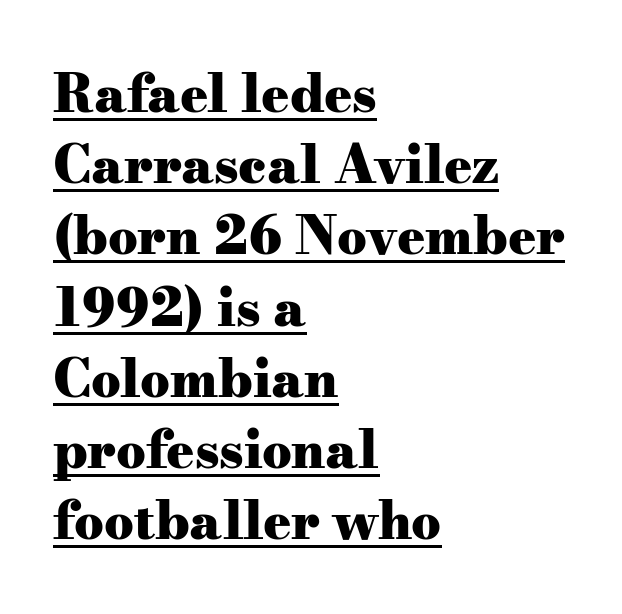
{"serif": "yes", "italic": "no", "bold": "yes", "weight": "heavy", "width": "wide", "stroke_contrast": "medium", "x_height": "small", "monospaced": "no", "underline": "yes", "align": "left", "line_spacing": "normal", "line_spacing_ratio": 1.37, "letter_spacing": "normal", "letter_spacing_em": 0.0, "glyph_px": 52}
